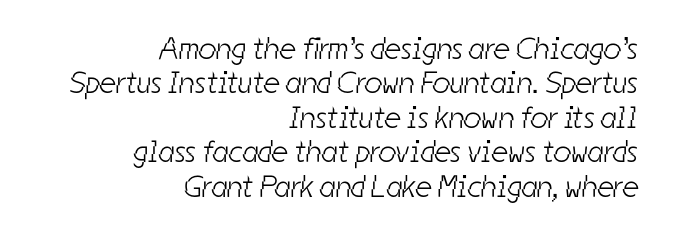
Leftover space on each line is placed entirely before the opening word. The baseline area is clear. Glyph-to-glyph distance matches everyday printed text. Notice how descenders almost collide with the ascenders below — that's tight leading.
